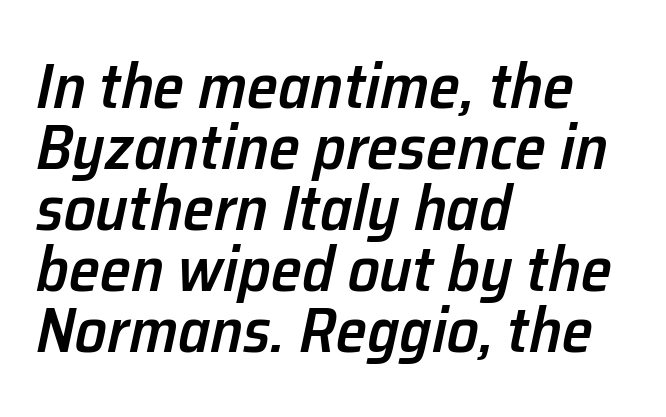
Q: Is the text bold? A: Semi-bold.
Q: Is the text italic (slanted)? A: Yes, it leans right by about 12 degrees.
Q: Is the text underlined? A: No.
Q: How is the paragraph aligned? A: Left-aligned.
Q: Is the spacing between letters normal or unusually wide? A: Normal.
Q: Is the spacing between lines tight, normal or loose? A: Tight.
Q: Width (condensed, normal, or wide)? A: Normal.
Q: Stroke contrast? A: Low.
Q: x-height? A: Medium.
Q: Monospaced? A: No.
